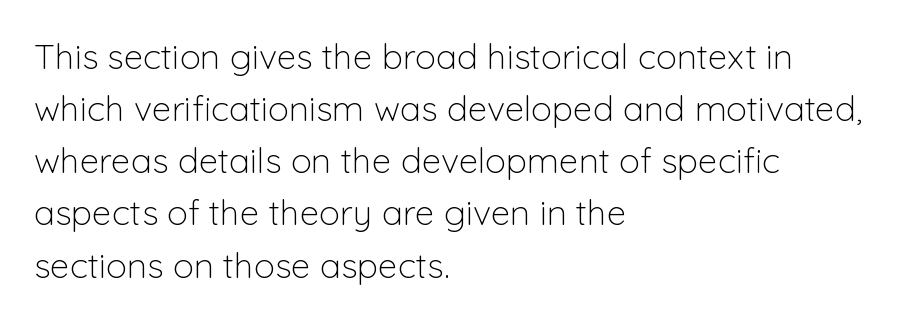
Spacing verdict: proportional, widths tailored to each character. This rendering uses left alignment, leaving the right contour irregular. Vertical strokes here are truly vertical. A quiet, ordinary-to-light weight characterises the typeface. Serif or sans? Sans — the stroke terminals are bare. No extra tracking has been applied to these lines.
